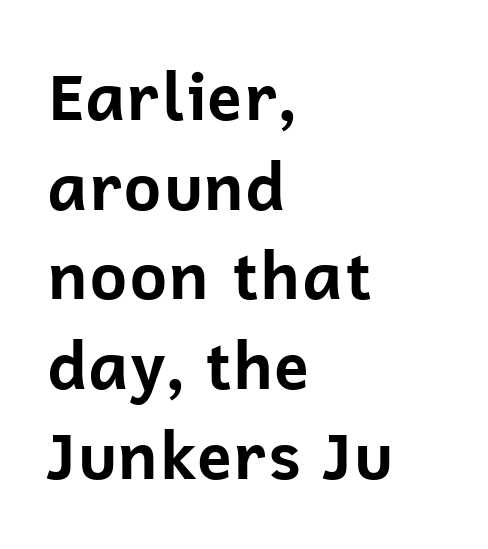
{"serif": "no", "italic": "no", "bold": "yes", "weight": "bold", "width": "normal", "stroke_contrast": "low", "x_height": "medium", "monospaced": "no", "underline": "no", "align": "left", "line_spacing": "normal", "line_spacing_ratio": 1.38, "letter_spacing": "normal", "letter_spacing_em": 0.0, "glyph_px": 65}
